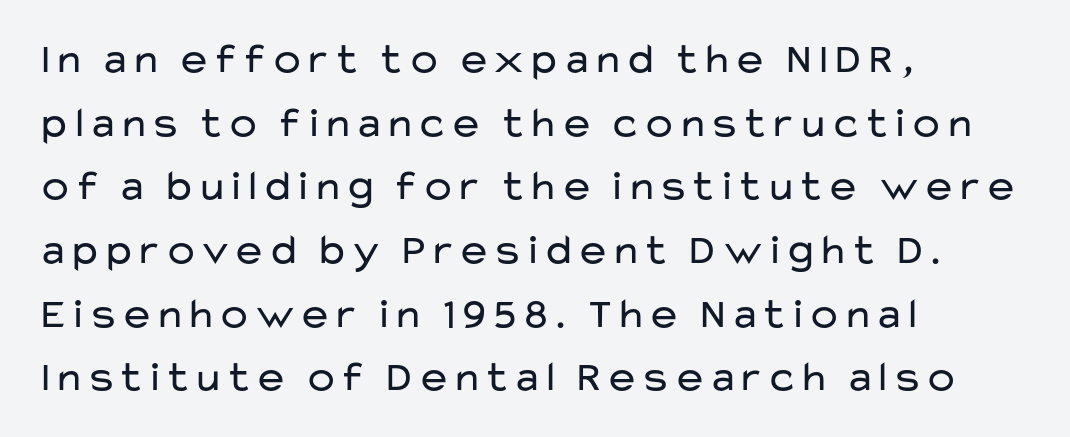
{"serif": "no", "italic": "no", "bold": "no", "weight": "regular", "width": "wide", "stroke_contrast": "low", "x_height": "medium", "monospaced": "no", "underline": "no", "align": "left", "line_spacing": "normal", "line_spacing_ratio": 1.48, "letter_spacing": "normal", "letter_spacing_em": 0.0, "glyph_px": 43}
